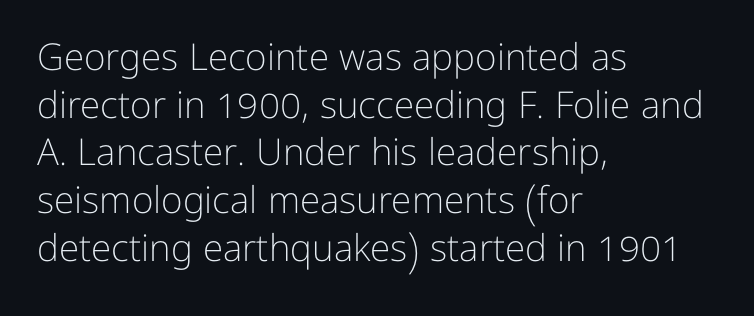
Q: Is the text bold? A: No.
Q: Is the text italic (slanted)? A: No, it is upright.
Q: Is the typeface a serif or a sans-serif typeface? A: Sans-serif.
Q: Is the text underlined? A: No.
Q: How is the paragraph aligned? A: Left-aligned.
Q: Is the spacing between letters normal or unusually wide? A: Normal.
Q: Is the spacing between lines tight, normal or loose? A: Normal.
Q: Width (condensed, normal, or wide)? A: Normal.
Q: Stroke contrast? A: Low.
Q: x-height? A: Medium.
Q: Monospaced? A: No.
